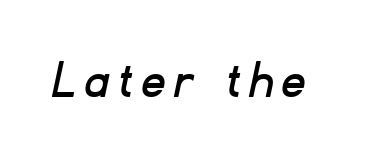
{"serif": "no", "width": "normal", "stroke_contrast": "low", "x_height": "small", "monospaced": "no", "underline": "no", "glyph_px": 55}
